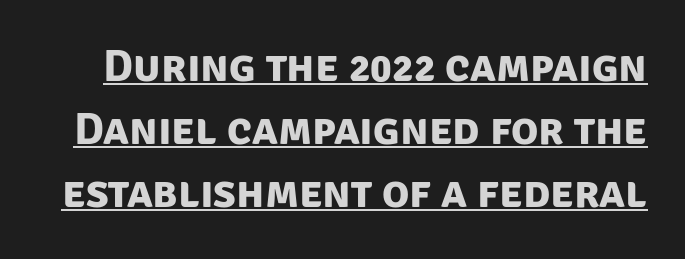
Q: Is the text bold? A: Yes.
Q: Is the typeface a serif or a sans-serif typeface? A: Sans-serif.
Q: Is the text underlined? A: Yes.
Q: Is the spacing between letters normal or unusually wide? A: Normal.
Q: Is the spacing between lines tight, normal or loose? A: Normal.
Q: Width (condensed, normal, or wide)? A: Normal.
Q: Stroke contrast? A: Low.
Q: x-height? A: Large.
Q: Monospaced? A: No.
